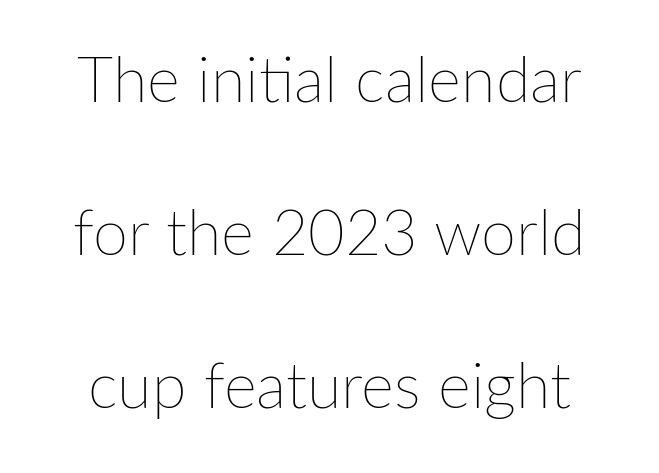
Q: Is the text bold? A: No.
Q: Is the text italic (slanted)? A: No, it is upright.
Q: Is the text underlined? A: No.
Q: Is the spacing between letters normal or unusually wide? A: Normal.
Q: Is the spacing between lines tight, normal or loose? A: Loose.
Q: Width (condensed, normal, or wide)? A: Normal.
Q: Stroke contrast? A: Low.
Q: x-height? A: Medium.
Q: Monospaced? A: No.
